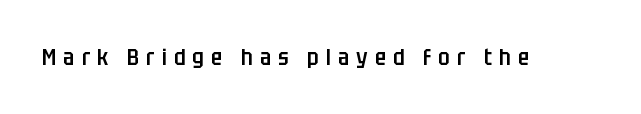
The sample has been set in demibold, a notch under bold. Quick note: not italic, upright. Underline: absent. This sample uses expanded letter spacing, leaving extra air between glyphs.
